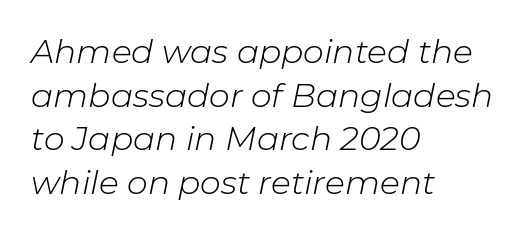
Nothing unusual about the tracking: characters are spaced as the font intends. The glyphs are unaccompanied by any horizontal stroke below them. Varying glyph widths throughout — classic text-font behaviour. Unbolded letterforms with no extra heft.
